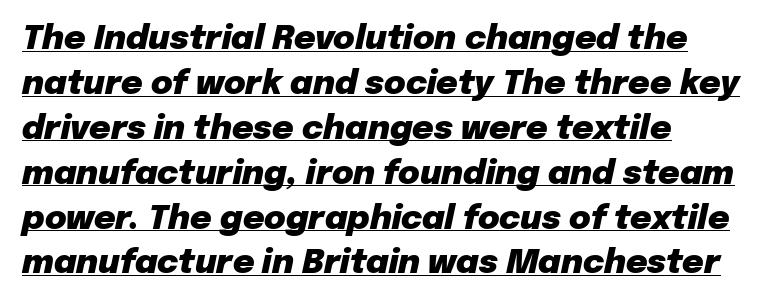
Q: Is the text bold? A: Yes.
Q: Is the text italic (slanted)? A: Yes, it leans right by about 12 degrees.
Q: Is the text underlined? A: Yes.
Q: How is the paragraph aligned? A: Left-aligned.
Q: Is the spacing between letters normal or unusually wide? A: Normal.
Q: Is the spacing between lines tight, normal or loose? A: Normal.
Q: Width (condensed, normal, or wide)? A: Normal.
Q: Stroke contrast? A: Low.
Q: x-height? A: Medium.
Q: Monospaced? A: No.
